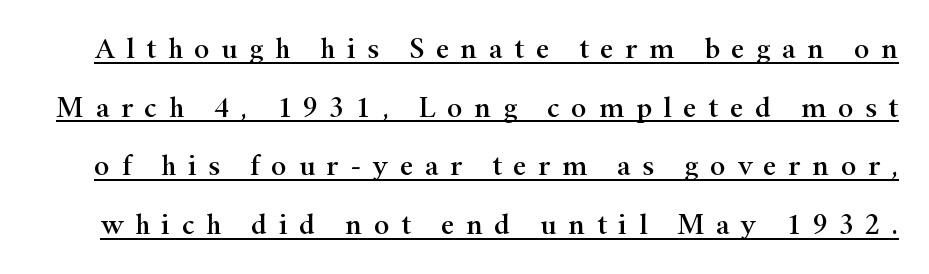
Posture: vertical. Check the space under the baseline: a stroke is drawn there. Typographically, this falls in the serif category. Varying glyph widths throughout — classic text-font behaviour. The vertical gap from one line to the next is large.
